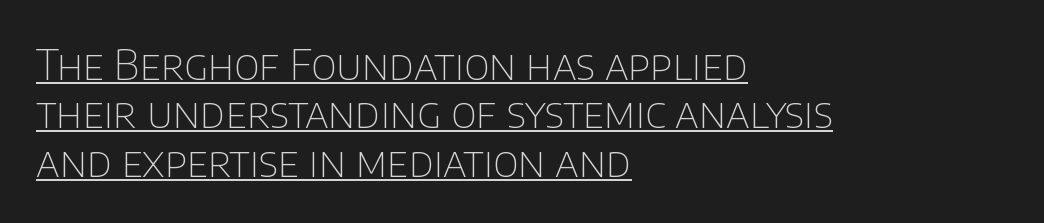
Underline: present. The rendering shows plain stroke endings on the letterforms — a sans-serif design. Spacing verdict: proportional, widths tailored to each character. This reads as an unemphasized weight, regular at the heaviest. These lines stack with their left ends in a neat column. Style check: upright.
